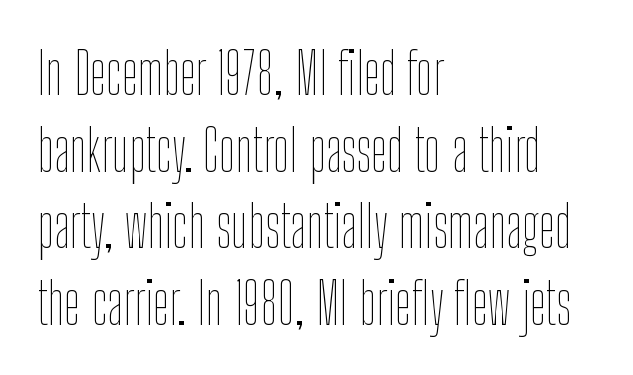
Q: Is the text bold? A: No.
Q: Is the text italic (slanted)? A: No, it is upright.
Q: Is the text underlined? A: No.
Q: How is the paragraph aligned? A: Left-aligned.
Q: Is the spacing between letters normal or unusually wide? A: Normal.
Q: Is the spacing between lines tight, normal or loose? A: Normal.
Q: Width (condensed, normal, or wide)? A: Condensed.
Q: Stroke contrast? A: Low.
Q: x-height? A: Medium.
Q: Monospaced? A: No.
